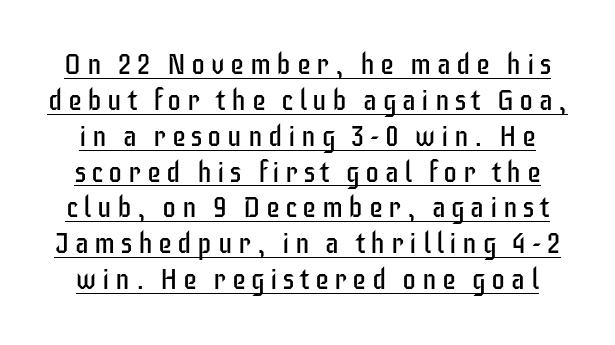
The image shows 28 px regular-weight, condensed sans-serif type, upright; set normal line spacing (1.28x), unusually wide letter spacing (+0.2 em), underlined; low stroke contrast and a large x-height.
